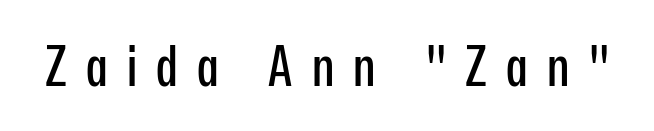
{"serif": "no", "italic": "no", "width": "condensed", "stroke_contrast": "low", "x_height": "medium", "monospaced": "no", "underline": "no", "letter_spacing": "wide", "letter_spacing_em": 0.35, "glyph_px": 55}
